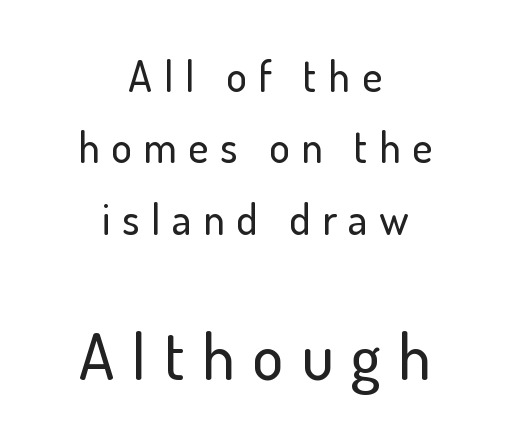
The image shows 65 px sans-serif type, upright; set centered, normal line spacing (1.66x), unusually wide letter spacing (+0.27 em), not underlined; the second (bottom) block is 1.51x larger; low stroke contrast and a small x-height.
